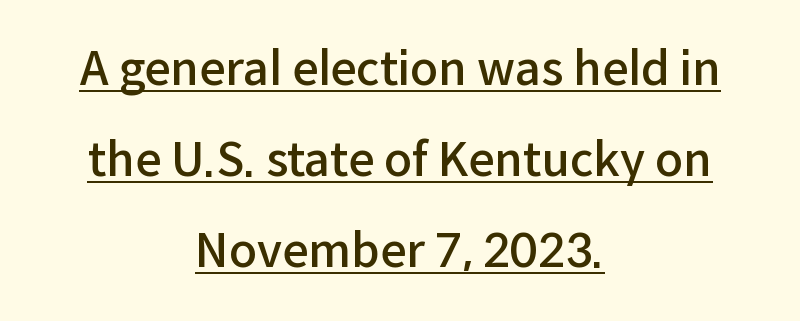
{"serif": "no", "italic": "no", "bold": "semi", "weight": "semibold", "width": "normal", "stroke_contrast": "low", "x_height": "medium", "monospaced": "no", "underline": "yes", "align": "center", "line_spacing": "loose", "line_spacing_ratio": 1.98, "letter_spacing": "normal", "letter_spacing_em": 0.0, "glyph_px": 46}
